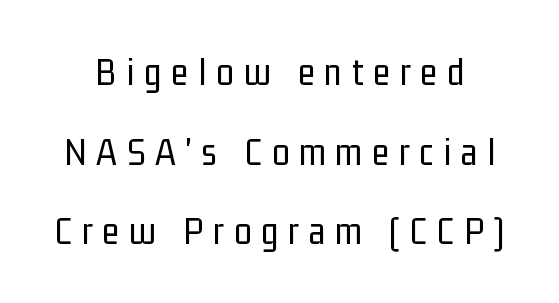
Heft: none added — not bold. No italicization has been applied; the sample stays upright. Honestly, the letter spacing is so wide it's the main thing you notice. You can tell from the bare stems that sans-serif type was used. The passage shown is typed in a proportional face where columns would drift.
